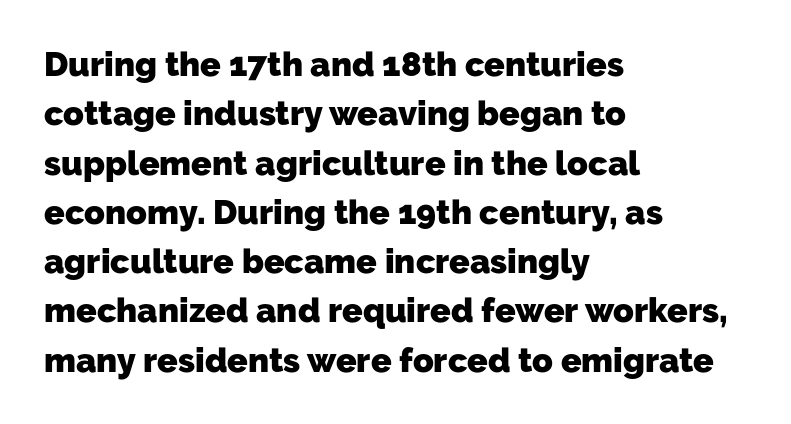
Nobody touched the tracking dial on this one. Serifs: no, the terminals of the letterforms are clean. Teacher's note: observe the even left margin — that is flush-left alignment. The characters look thick and weighty, a clear bold. The rendering uses a moderate line-height, typical for paragraphs.
